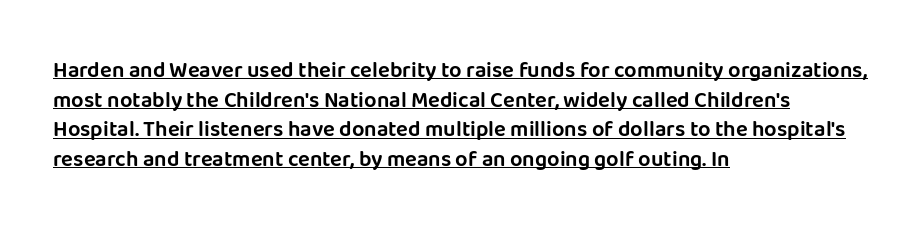
Beneath each row of characters lies a ruled line. Notice how descenders clear the ascenders below comfortably — that's standard leading. Posture: vertical. The type is set solid horizontally, with unmodified tracking. The compositor pushed each line to the left boundary.
